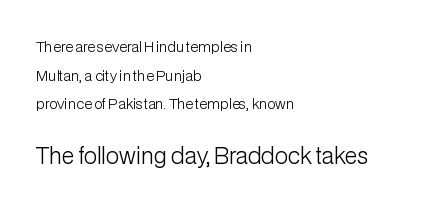
The image shows 22 px text type, upright; set left-aligned, loose line spacing (2.04x), normal letter spacing, not underlined; the second (bottom) block is 1.57x larger.
